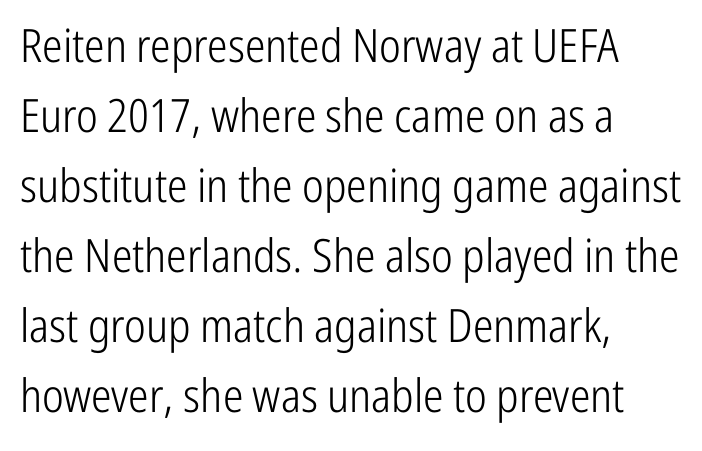
Q: Is the text bold? A: No.
Q: Is the text italic (slanted)? A: No, it is upright.
Q: Is the typeface a serif or a sans-serif typeface? A: Sans-serif.
Q: Is the text underlined? A: No.
Q: How is the paragraph aligned? A: Left-aligned.
Q: Is the spacing between letters normal or unusually wide? A: Normal.
Q: Is the spacing between lines tight, normal or loose? A: Normal.
Q: Width (condensed, normal, or wide)? A: Condensed.
Q: Stroke contrast? A: Low.
Q: x-height? A: Medium.
Q: Monospaced? A: No.
